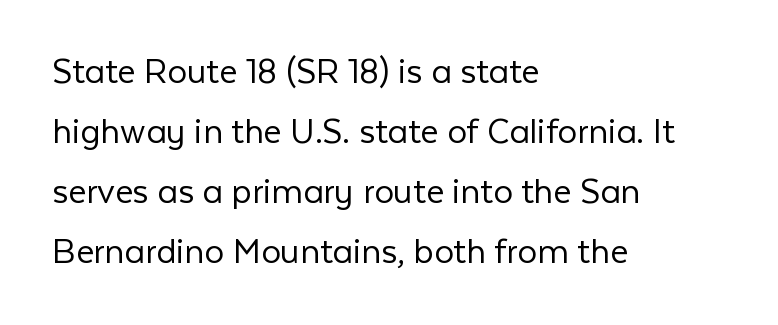
Descender tails drop into unmarked territory. Caption: multi-line text, flush left, ragged right. Quick note: not italic, upright. This sample has the flowing, uneven cadence of proportional lettering. Regular leading.
